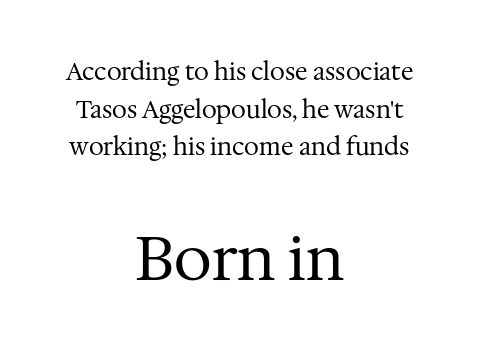
Nothing unusual about the tracking: characters are spaced as the font intends. How would I describe the line gaps? Plain and ordinary. Type without underlining. Spacing verdict: proportional, widths tailored to each character. The more generous point size was reserved for the lower chunk.
